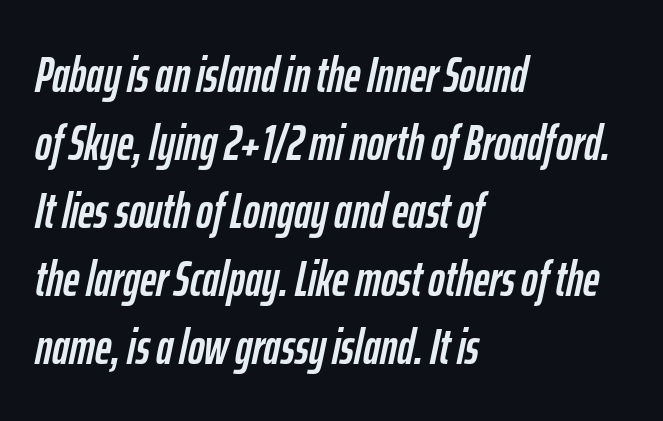
The image shows 50 px condensed type, italic (leaning right); set left-aligned, normal line spacing (1.36x), normal letter spacing, not underlined; low stroke contrast and a medium x-height.
